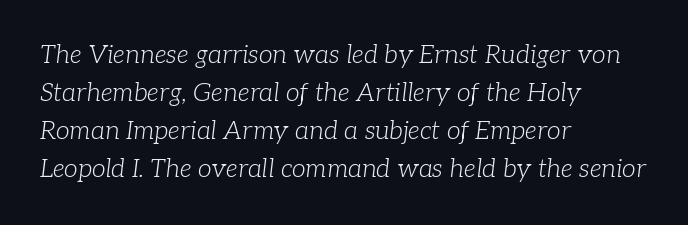
Stems here are at most as thick as an everyday book face. Between one letter and the next there's only the usual sliver of space. Rendered with sloped, italic letterforms. These lines sit exactly where default settings would place them. No word sits above an underline. This rendering uses left alignment, leaving the right contour irregular.
